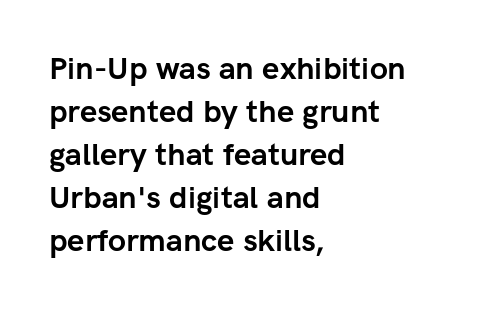
Q: Is the text bold? A: Yes.
Q: Is the text italic (slanted)? A: No, it is upright.
Q: Is the typeface a serif or a sans-serif typeface? A: Sans-serif.
Q: Is the text underlined? A: No.
Q: How is the paragraph aligned? A: Left-aligned.
Q: Is the spacing between letters normal or unusually wide? A: Normal.
Q: Is the spacing between lines tight, normal or loose? A: Normal.
Q: Width (condensed, normal, or wide)? A: Normal.
Q: Stroke contrast? A: Low.
Q: x-height? A: Medium.
Q: Monospaced? A: No.
